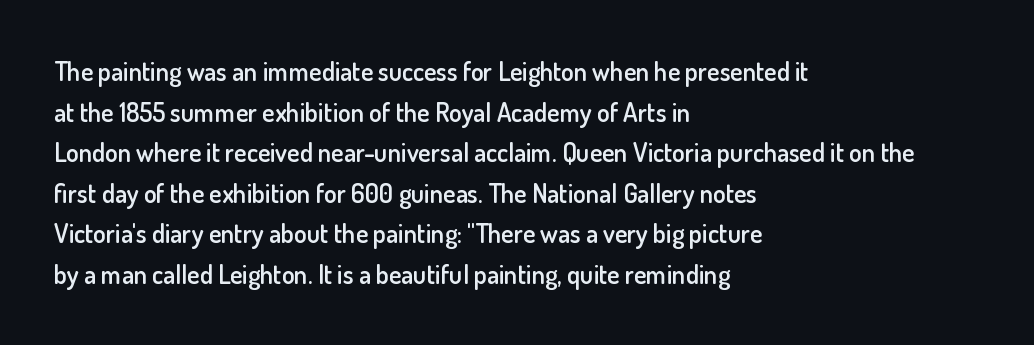
{"italic": "no", "bold": "semi", "underline": "no", "align": "left", "line_spacing": "normal", "line_spacing_ratio": 1.56, "letter_spacing": "normal", "letter_spacing_em": 0.0, "glyph_px": 26}
